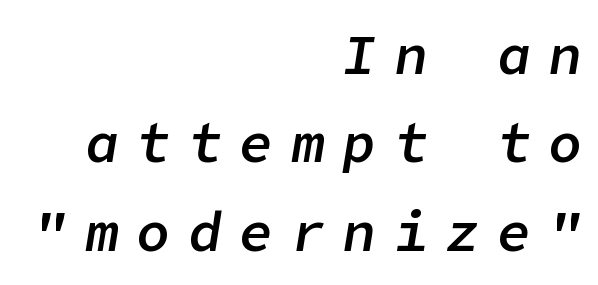
Q: Is the text bold? A: Semi-bold.
Q: Is the text italic (slanted)? A: Yes, it leans right by about 9 degrees.
Q: Is the text underlined? A: No.
Q: How is the paragraph aligned? A: Right-aligned.
Q: Is the spacing between letters normal or unusually wide? A: Unusually wide.
Q: Is the spacing between lines tight, normal or loose? A: Normal.
Q: Width (condensed, normal, or wide)? A: Normal.
Q: Stroke contrast? A: Low.
Q: x-height? A: Medium.
